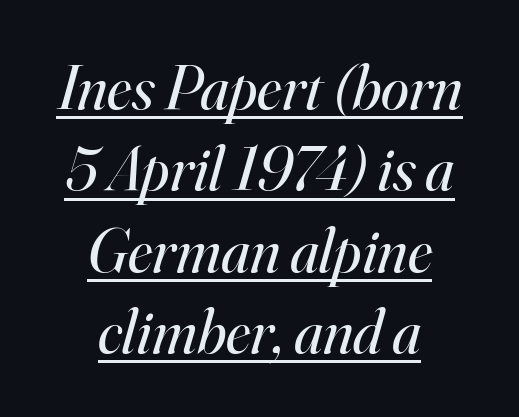
{"serif": "yes", "italic": "yes", "lean": "right", "slant_degrees": 16, "bold": "no", "weight": "regular", "width": "normal", "stroke_contrast": "high", "x_height": "small", "monospaced": "no", "underline": "yes", "align": "center", "line_spacing": "normal", "line_spacing_ratio": 1.29, "letter_spacing": "normal", "letter_spacing_em": 0.0, "glyph_px": 63}
